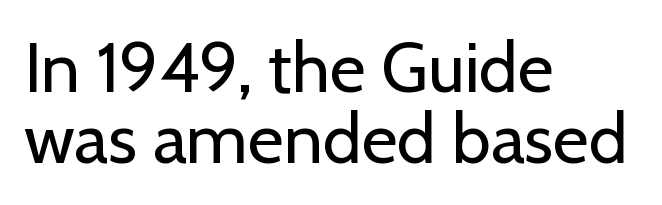
The image shows 70 px regular-weight sans-serif type, upright; set left-aligned, tight line spacing (1.01x), normal letter spacing, not underlined; low stroke contrast and a medium x-height.
